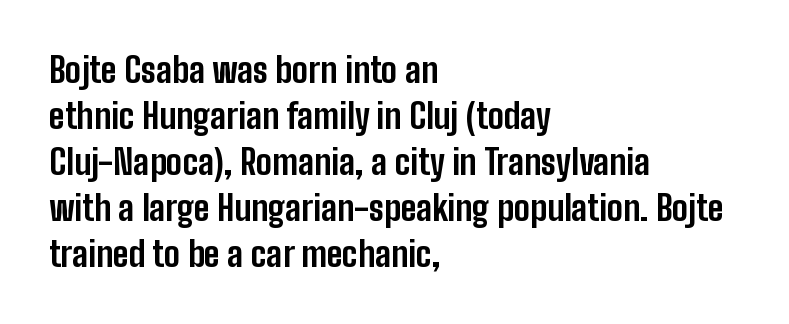
{"serif": "no", "italic": "no", "bold": "yes", "weight": "bold", "width": "condensed", "stroke_contrast": "low", "x_height": "medium", "monospaced": "no", "underline": "no", "align": "left", "line_spacing": "normal", "line_spacing_ratio": 1.35, "letter_spacing": "normal", "letter_spacing_em": 0.0, "glyph_px": 34}
